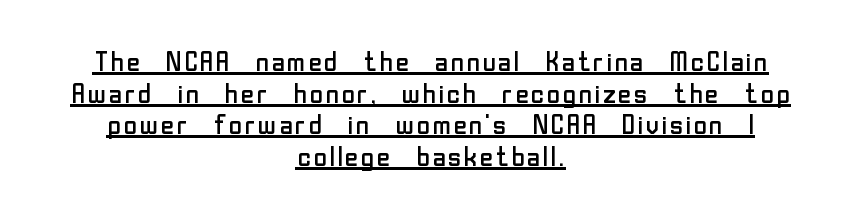
The image shows 27 px text type, upright; set centered, line spacing 1.17x, normal letter spacing, underlined.
